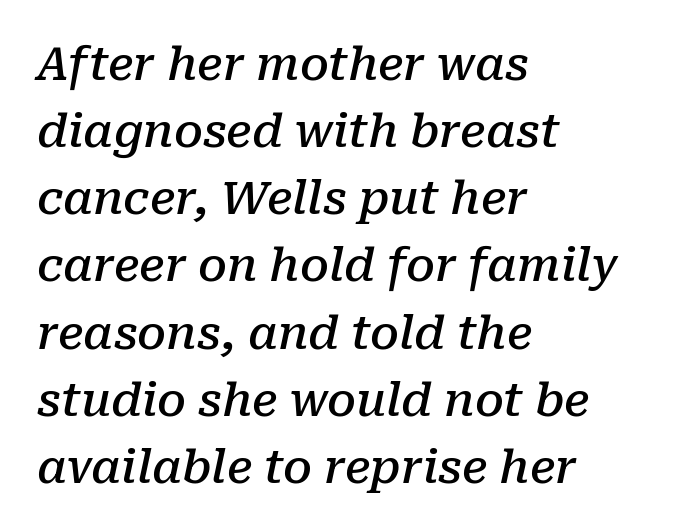
The image shows 46 px semibold serif type, italic (leaning right); set left-aligned, normal line spacing (1.46x), normal letter spacing, not underlined; low stroke contrast and a medium x-height.
